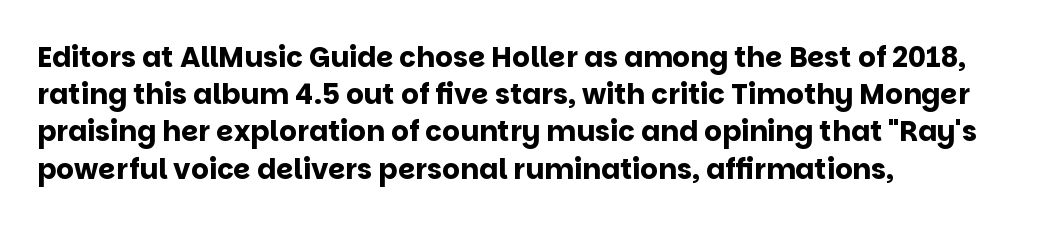
Q: Is the text bold? A: Yes.
Q: Is the text italic (slanted)? A: No, it is upright.
Q: Is the typeface a serif or a sans-serif typeface? A: Sans-serif.
Q: Is the text underlined? A: No.
Q: How is the paragraph aligned? A: Left-aligned.
Q: Is the spacing between letters normal or unusually wide? A: Normal.
Q: Is the spacing between lines tight, normal or loose? A: Normal.
Q: Width (condensed, normal, or wide)? A: Normal.
Q: Stroke contrast? A: Low.
Q: x-height? A: Large.
Q: Monospaced? A: No.
